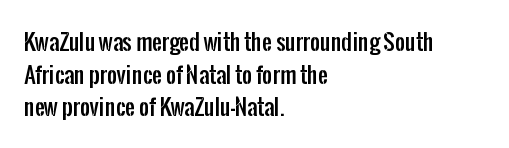
Q: Is the text italic (slanted)? A: No, it is upright.
Q: Is the text underlined? A: No.
Q: How is the paragraph aligned? A: Left-aligned.
Q: Is the spacing between letters normal or unusually wide? A: Normal.
Q: Is the spacing between lines tight, normal or loose? A: Normal.
